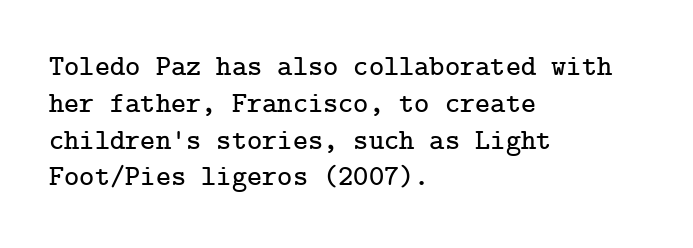
No extra tracking has been applied to these lines. The rows are spaced the way most documents space them. The space directly below the letters is spotless. The rendering anchors every line to the left-hand side. The glyphs in this specimen are seriffed.
